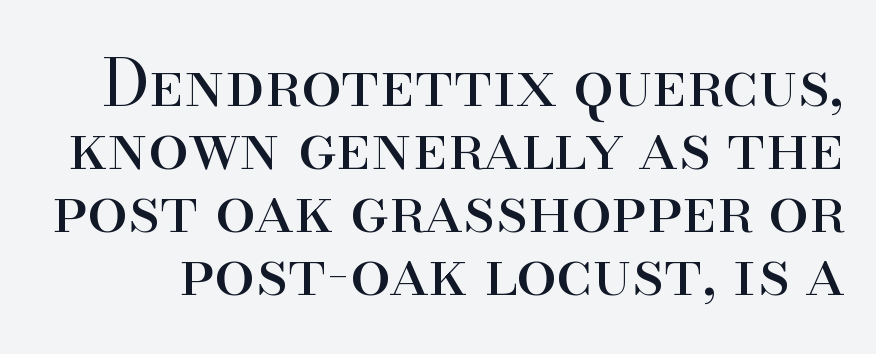
Quick note: underline off. You could not count columns in this text — the font is proportionally spaced. Letters have the restrained weight of plain body copy at most. The letters stand upright; this is a roman face. I'd call this a serif setting — the letters wear small feet.
